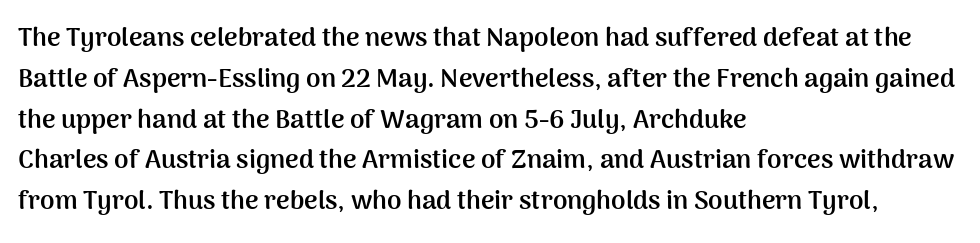
The image shows 26 px bold type, upright; set left-aligned, normal line spacing (1.57x), normal letter spacing, not underlined.
